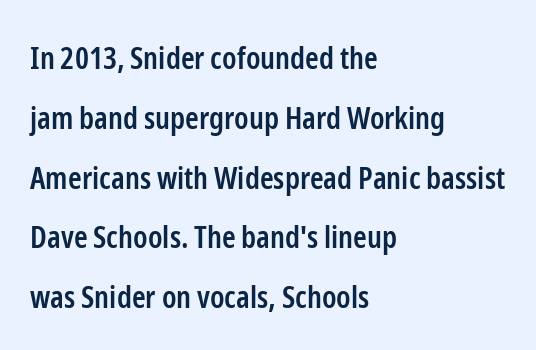
These lines carry some extra weight — a demibold, not a full bold. Unmarked baselines from the first word to the last. Serif or sans? Sans — the stroke terminals are bare. The space between consecutive lines is lavish.
